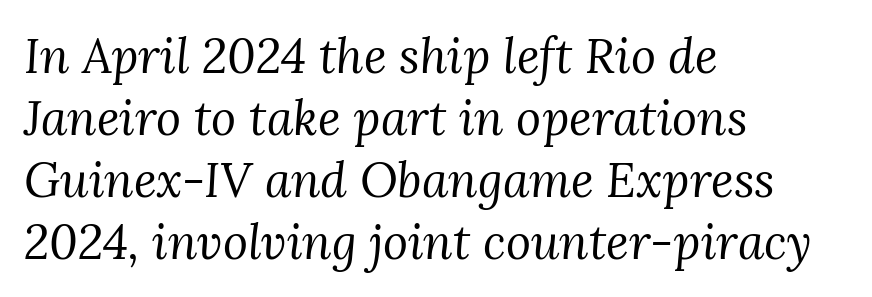
{"serif": "yes", "italic": "yes", "lean": "right", "slant_degrees": 3, "bold": "no", "weight": "regular", "width": "normal", "stroke_contrast": "medium", "x_height": "medium", "monospaced": "no", "underline": "no", "align": "left", "line_spacing": "normal", "line_spacing_ratio": 1.29, "letter_spacing": "normal", "letter_spacing_em": 0.0, "glyph_px": 48}
